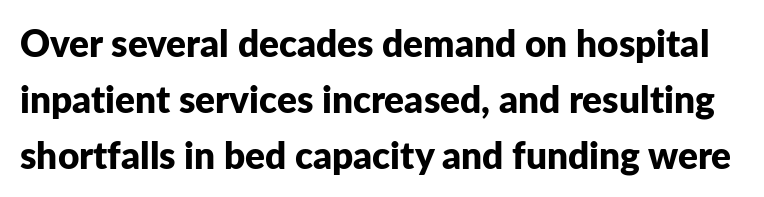
Observe the absence of serifs on each vertical stroke in this sample. Notice how thick the strokes are: this is what a full bold looks like. The horizontal fit of the characters is conventional and even. Notice how descenders clear the ascenders below comfortably — that's standard leading.
